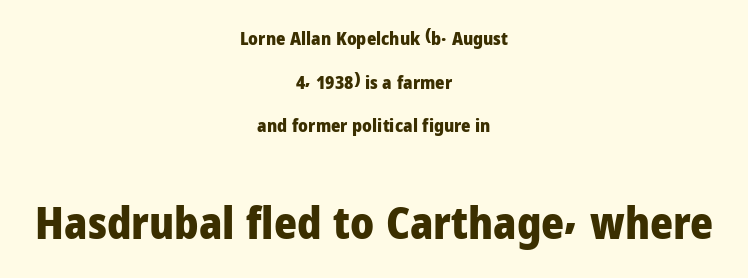
Q: Is the text bold? A: Yes.
Q: Is the text italic (slanted)? A: No, it is upright.
Q: Is the typeface a serif or a sans-serif typeface? A: Sans-serif.
Q: Is the text underlined? A: No.
Q: How is the paragraph aligned? A: Centered.
Q: Is the spacing between letters normal or unusually wide? A: Normal.
Q: Is the spacing between lines tight, normal or loose? A: Loose.
Q: Which block of text is set in a larger size, the first (top) or the second (bottom)? A: The second (bottom) one.
Q: Width (condensed, normal, or wide)? A: Normal.
Q: Stroke contrast? A: Low.
Q: x-height? A: Medium.
Q: Monospaced? A: No.
